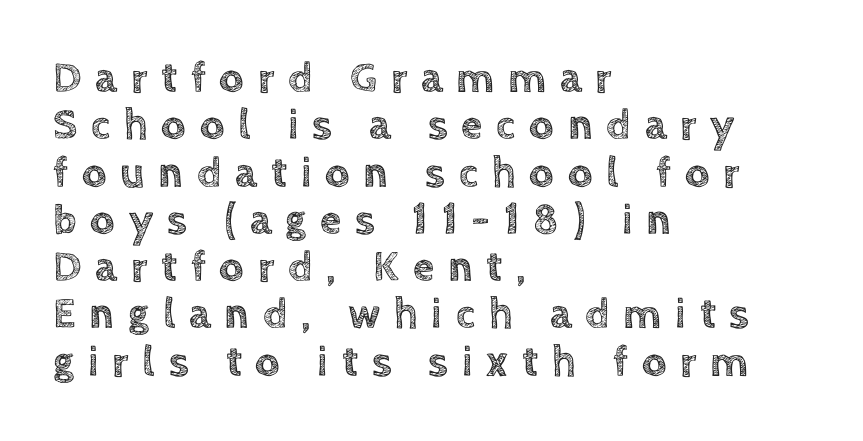
{"italic": "no", "width": "normal", "x_height": "large", "monospaced": "no", "underline": "no", "align": "left", "line_spacing": "tight", "line_spacing_ratio": 1.1, "letter_spacing": "wide", "letter_spacing_em": 0.32, "glyph_px": 43}
